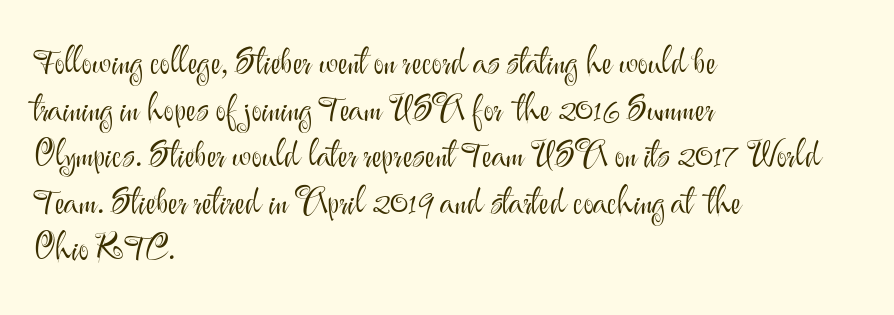
Q: Is the text bold? A: No.
Q: Is the typeface a serif or a sans-serif typeface? A: Sans-serif.
Q: Is the text underlined? A: No.
Q: How is the paragraph aligned? A: Left-aligned.
Q: Is the spacing between letters normal or unusually wide? A: Normal.
Q: Is the spacing between lines tight, normal or loose? A: Normal.
Q: Width (condensed, normal, or wide)? A: Normal.
Q: Stroke contrast? A: Medium.
Q: x-height? A: Small.
Q: Monospaced? A: No.
